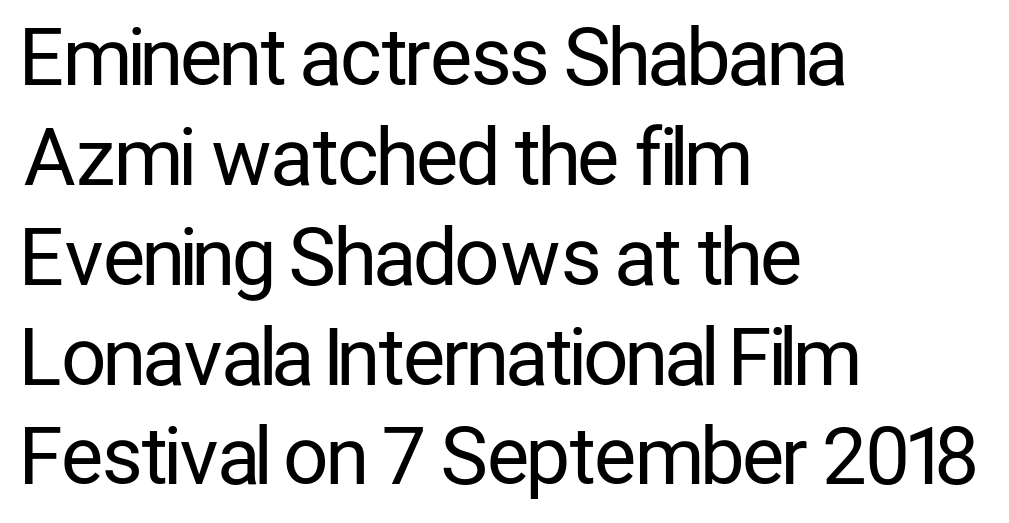
Q: Is the text bold? A: No.
Q: Is the text italic (slanted)? A: No, it is upright.
Q: Is the typeface a serif or a sans-serif typeface? A: Sans-serif.
Q: Is the text underlined? A: No.
Q: How is the paragraph aligned? A: Left-aligned.
Q: Is the spacing between letters normal or unusually wide? A: Normal.
Q: Is the spacing between lines tight, normal or loose? A: Normal.
Q: Width (condensed, normal, or wide)? A: Condensed.
Q: Stroke contrast? A: Low.
Q: x-height? A: Medium.
Q: Monospaced? A: No.
